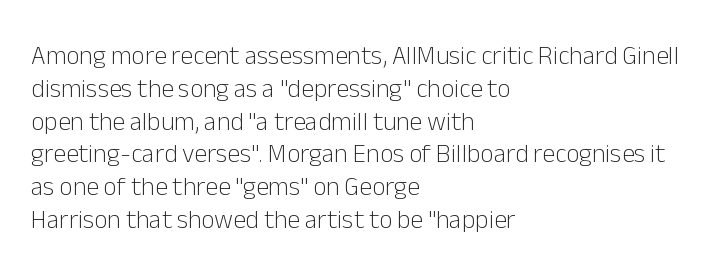
Check the space under the baseline: it is left empty. Posture: upright roman. Is the type heavy? It reads as light-to-regular instead. One-word summary of the alignment: left. The line-height multiplier appears to be the usual default.
